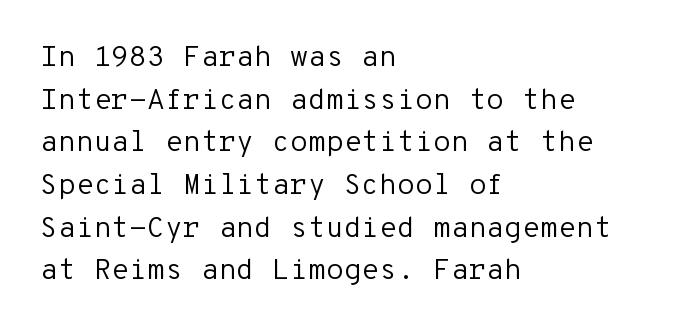
{"serif": "no", "italic": "no", "bold": "no", "weight": "regular", "width": "normal", "stroke_contrast": "low", "x_height": "medium", "monospaced": "yes", "underline": "no", "align": "left", "line_spacing": "normal", "line_spacing_ratio": 1.47, "letter_spacing": "normal", "letter_spacing_em": 0.0, "glyph_px": 29}
